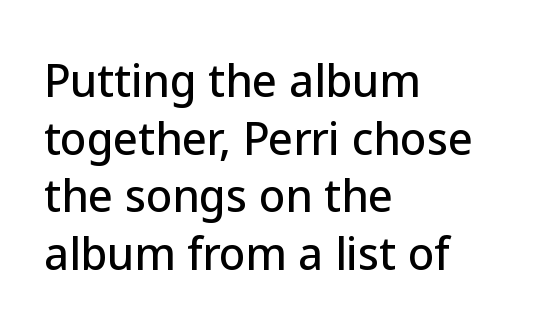
{"serif": "no", "italic": "no", "width": "normal", "stroke_contrast": "low", "x_height": "medium", "monospaced": "no", "underline": "no", "align": "left", "line_spacing": "normal", "line_spacing_ratio": 1.34, "letter_spacing": "normal", "letter_spacing_em": 0.0, "glyph_px": 43}
